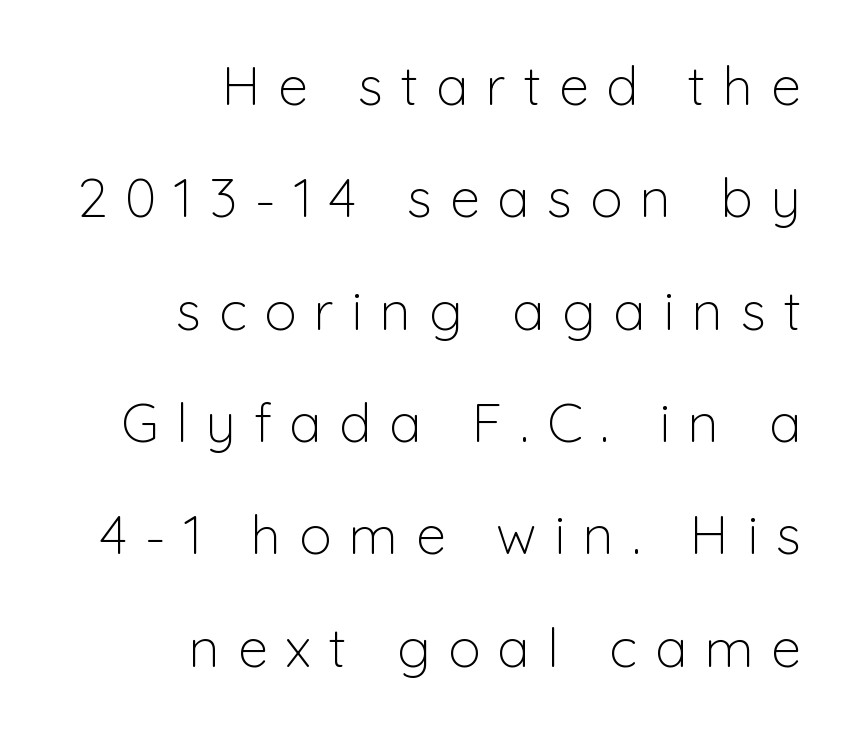
The passage shown has open, widely tracked lettering throughout. This is the regular roman posture of the typeface. Compared with typical paragraphs, the rows here are farther apart. Descender tails drop into unmarked territory. The cut favours lightness, reaching ordinary text weight at its darkest. The rendering uses natural spacing where letterforms have individual widths.
